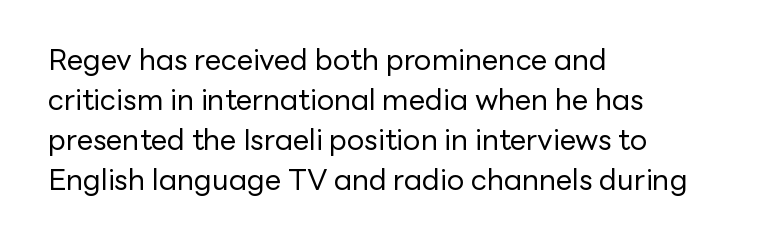
{"serif": "no", "italic": "no", "bold": "no", "weight": "regular", "width": "normal", "stroke_contrast": "low", "x_height": "medium", "monospaced": "no", "underline": "no", "align": "left", "line_spacing": "normal", "line_spacing_ratio": 1.38, "letter_spacing": "normal", "letter_spacing_em": 0.0, "glyph_px": 29}
